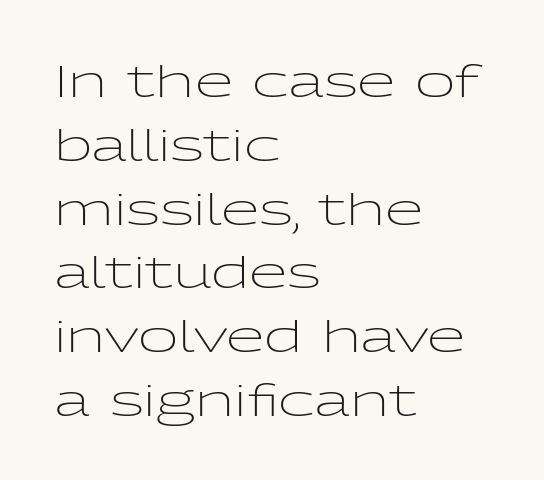
The foot of each line stays bare and open. Nobody touched the tracking dial on this one. Are there feet on the stems? There aren't — it's a sans. Think standard paragraph weight, or any step lighter than that.
